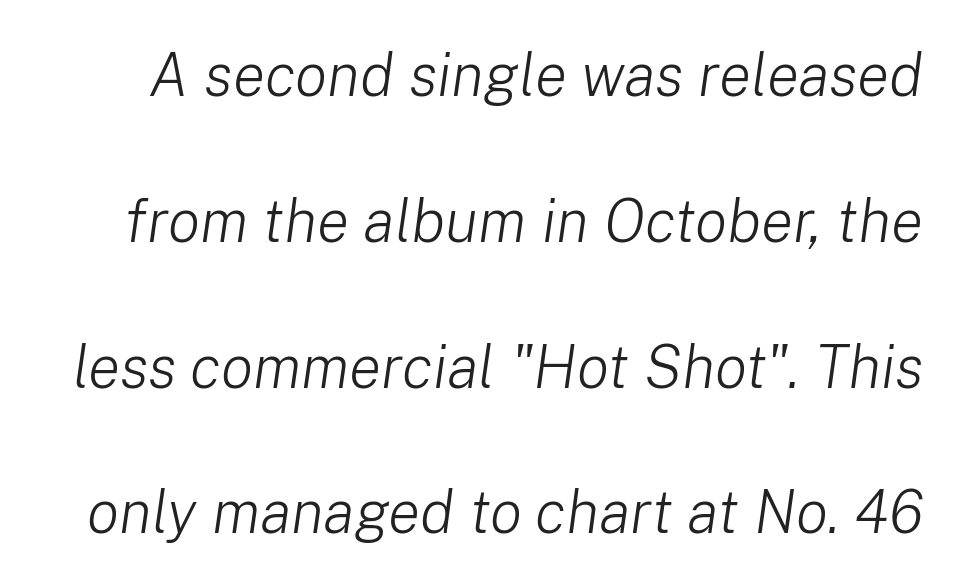
The image shows 60 px light type, italic (leaning right); set loose line spacing (2.43x), normal letter spacing, not underlined; low stroke contrast and a medium x-height.
